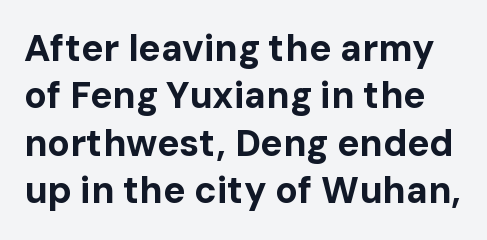
{"serif": "no", "italic": "no", "bold": "yes", "weight": "bold", "width": "normal", "stroke_contrast": "low", "x_height": "medium", "monospaced": "no", "underline": "no", "line_spacing": "normal", "line_spacing_ratio": 1.28, "letter_spacing": "normal", "letter_spacing_em": 0.0, "glyph_px": 37}
